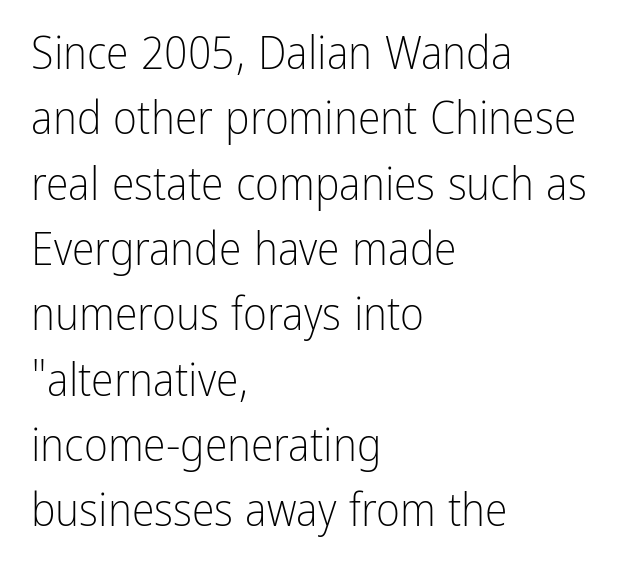
{"serif": "no", "italic": "no", "bold": "no", "weight": "light", "width": "condensed", "stroke_contrast": "low", "x_height": "medium", "monospaced": "no", "underline": "no", "align": "left", "line_spacing": "normal", "line_spacing_ratio": 1.42, "letter_spacing": "normal", "letter_spacing_em": 0.0, "glyph_px": 46}
